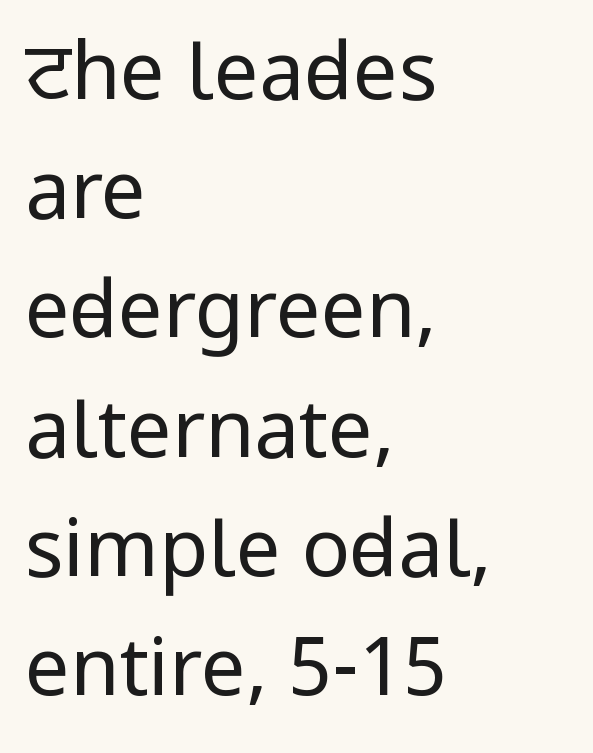
Look at the bottom of the vertical strokes: they stop flat, with no serifs. One-word summary of the alignment: left. A typesetter would call this zero additional tracking. Posture: upright roman.
